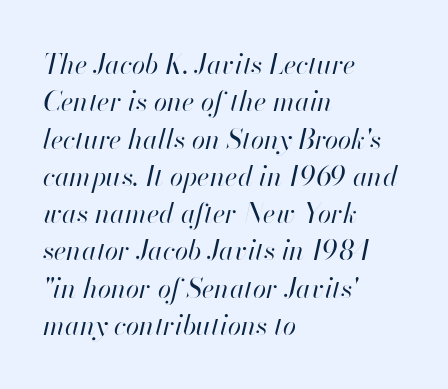
Horizontal bands of white between lines are of average thickness. This sample uses plain, unmodified letter spacing. These lines stack with their left ends in a neat column. Style check: oblique. On a weight scale, this lands at 450 or below.
